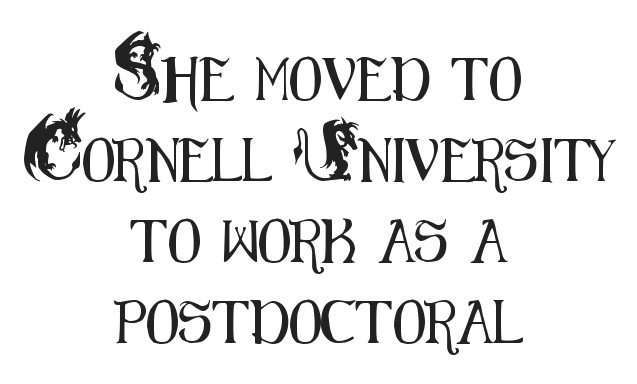
The image shows 43 px condensed sans-serif type, upright; set centered, line spacing 1.88x, normal letter spacing, not underlined; medium stroke contrast and a small x-height.
